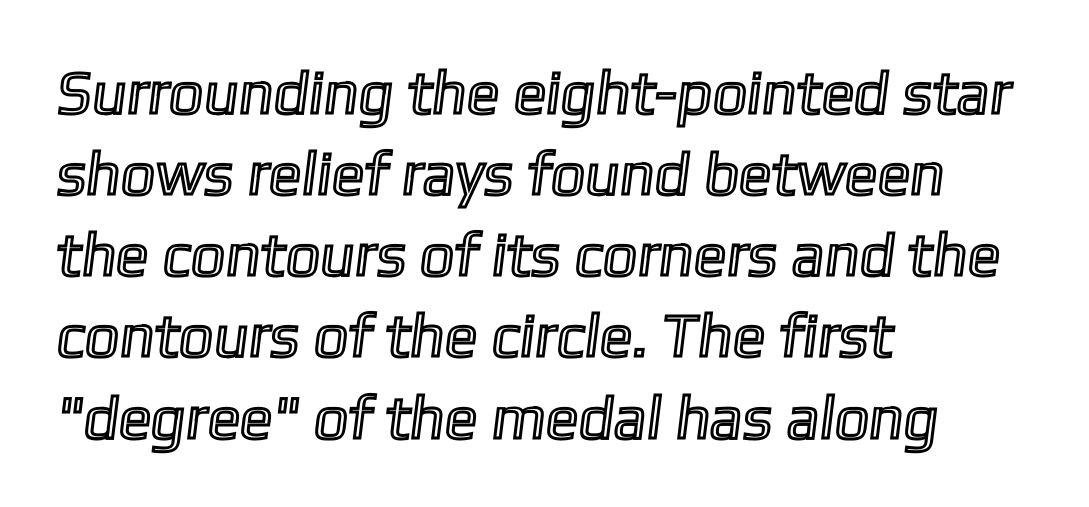
The string is rendered with underlining switched off. Here the designer chose a conventional face with non-uniform glyph widths. Compared with typical body copy, the letter spacing here is the same. These lines sit exactly where default settings would place them. The passage is arranged the way most books set body copy — flush left.
